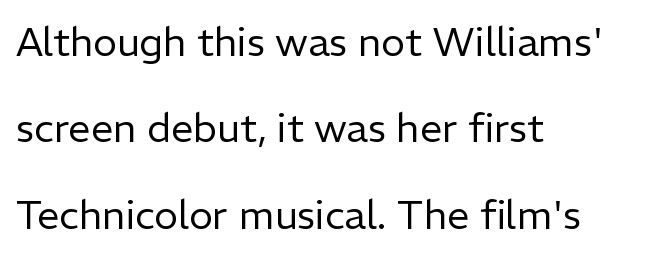
A clean baseline with only descenders dipping below it. Quick note: interline space is abundant. You could not count columns in this text — the font is proportionally spaced. Compared with a typical body face, this is equally light or lighter still. In terms of posture, this sample is upright.
